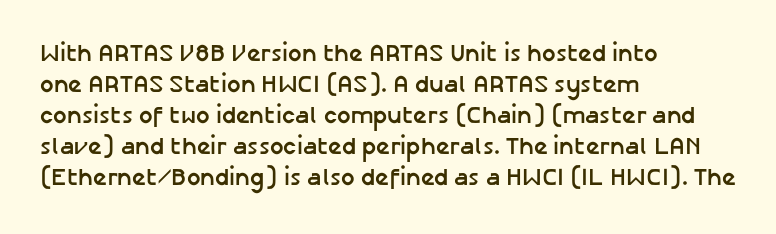
The image shows 24 px bold type, upright; set left-aligned, normal line spacing (1.29x), normal letter spacing, not underlined.
